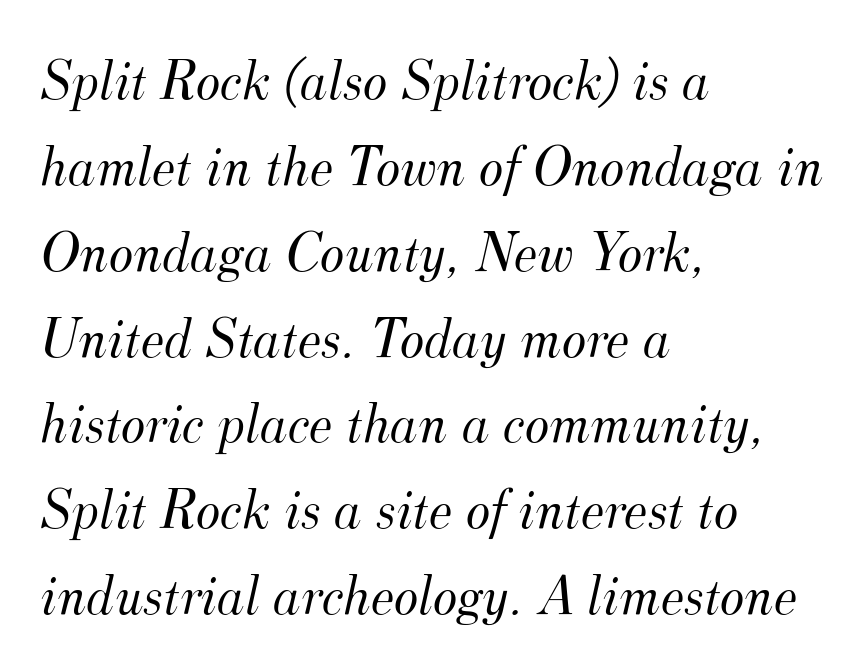
The passage shown is typeset with a serif family. Is the letter spacing exaggerated? No — it looks like the ordinary default. Rows of type keep a routine distance in the vertical direction. Stems here are at most as thick as an everyday book face.
